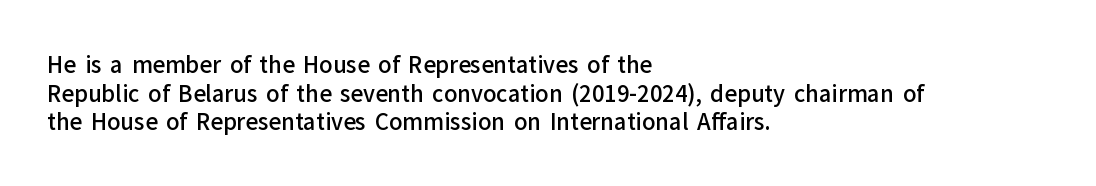
Q: Is the text bold? A: Semi-bold.
Q: Is the text italic (slanted)? A: No, it is upright.
Q: Is the text underlined? A: No.
Q: How is the paragraph aligned? A: Left-aligned.
Q: Is the spacing between letters normal or unusually wide? A: Normal.
Q: Is the spacing between lines tight, normal or loose? A: Normal.
